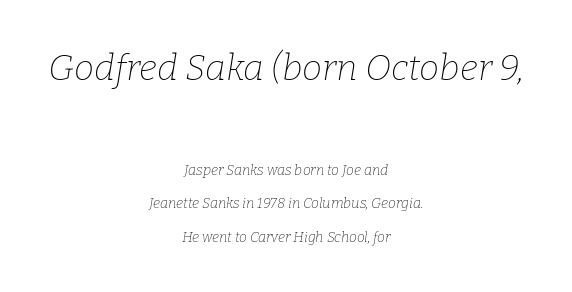
The image shows 36 px thin serif type, italic (leaning right); set centered, loose line spacing (2.39x), normal letter spacing, not underlined; the first (top) block is 2.57x larger; low stroke contrast and a medium x-height.
